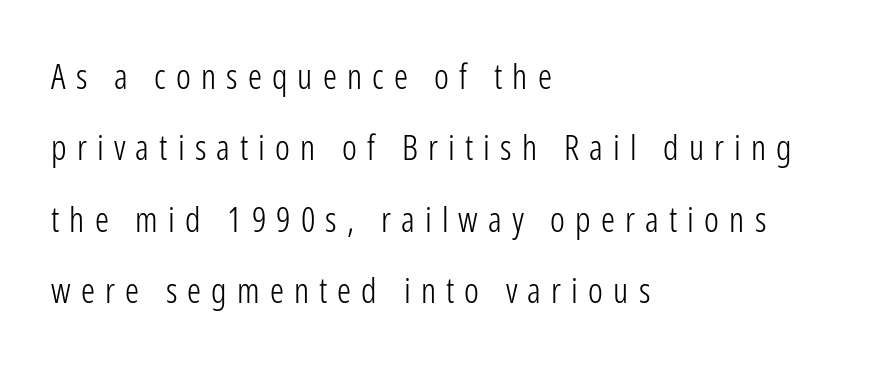
These lines are rendered in a variable-pitch font. Leading: increased. Every row of glyphs begins at an identical x-position on the left. The weight would be labelled regular, book, light, or lighter still. The letters are spread apart with noticeably loose tracking. The space directly below the letters is spotless.
